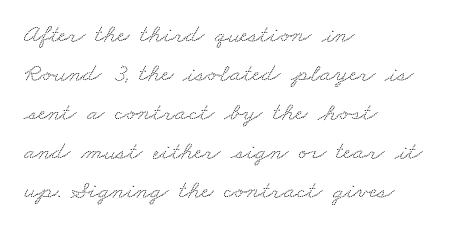
{"underline": "no", "align": "left", "line_spacing": "normal", "line_spacing_ratio": 1.5, "letter_spacing": "normal", "letter_spacing_em": 0.0, "glyph_px": 26}
